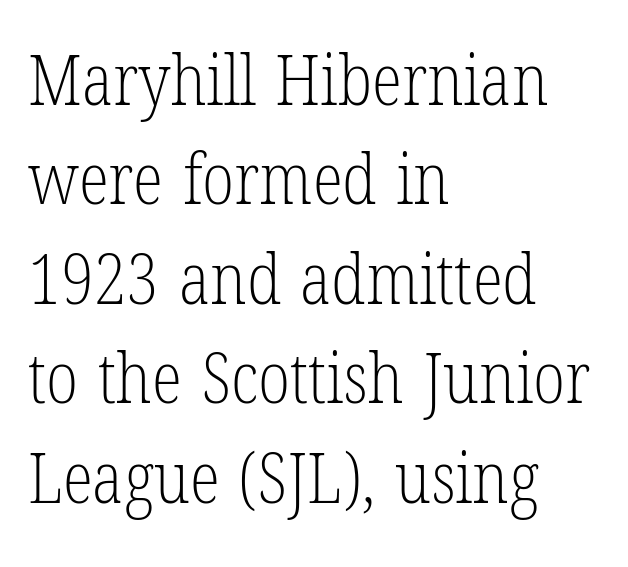
The image shows 70 px light, condensed serif type, upright; set left-aligned, normal line spacing (1.42x), normal letter spacing, not underlined; low stroke contrast and a medium x-height.
